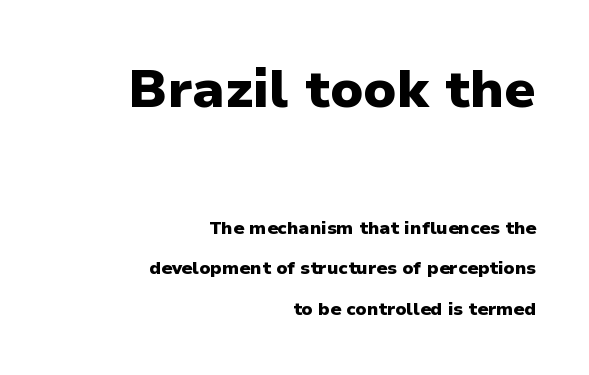
{"serif": "no", "italic": "no", "bold": "yes", "weight": "heavy", "width": "normal", "stroke_contrast": "low", "x_height": "medium", "monospaced": "no", "underline": "no", "align": "right", "line_spacing": "loose", "line_spacing_ratio": 2.25, "letter_spacing": "normal", "letter_spacing_em": 0.0, "larger_block": "first", "size_ratio": 2.94, "glyph_px": 53}
